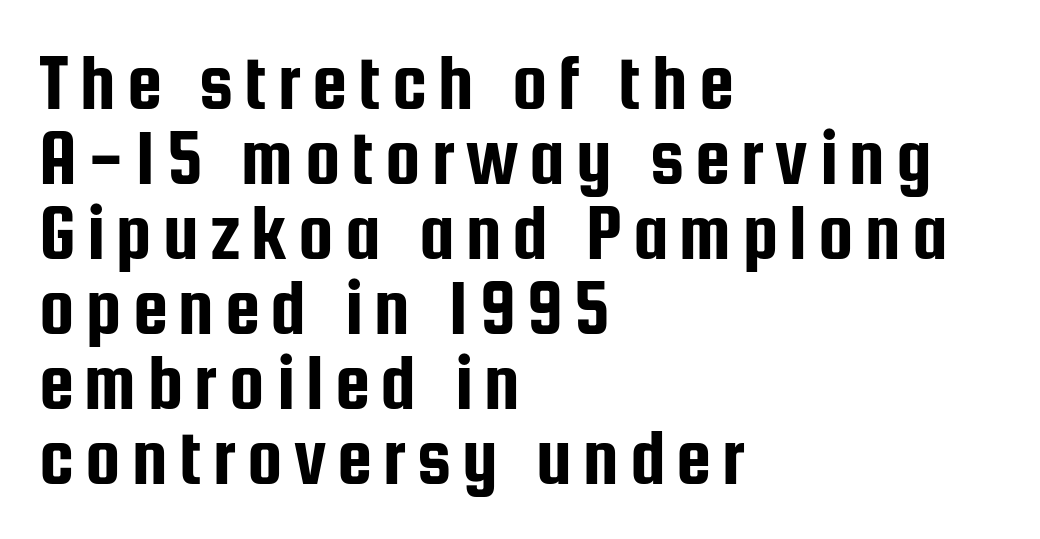
Q: Is the text italic (slanted)? A: No, it is upright.
Q: Is the typeface a serif or a sans-serif typeface? A: Sans-serif.
Q: Is the text underlined? A: No.
Q: How is the paragraph aligned? A: Left-aligned.
Q: Is the spacing between lines tight, normal or loose? A: Tight.
Q: Width (condensed, normal, or wide)? A: Condensed.
Q: Stroke contrast? A: Low.
Q: x-height? A: Medium.
Q: Monospaced? A: No.
